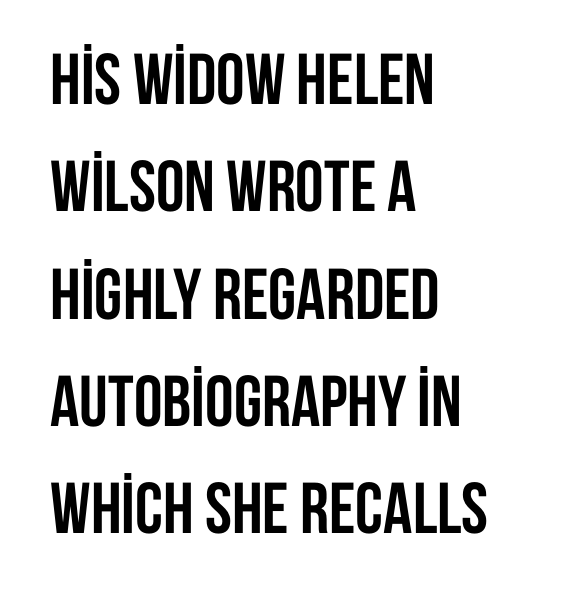
Q: Is the text bold? A: Yes.
Q: Is the text italic (slanted)? A: No, it is upright.
Q: Is the typeface a serif or a sans-serif typeface? A: Sans-serif.
Q: Is the text underlined? A: No.
Q: How is the paragraph aligned? A: Left-aligned.
Q: Is the spacing between letters normal or unusually wide? A: Normal.
Q: Is the spacing between lines tight, normal or loose? A: Normal.
Q: Width (condensed, normal, or wide)? A: Condensed.
Q: Stroke contrast? A: Low.
Q: x-height? A: Large.
Q: Monospaced? A: No.
